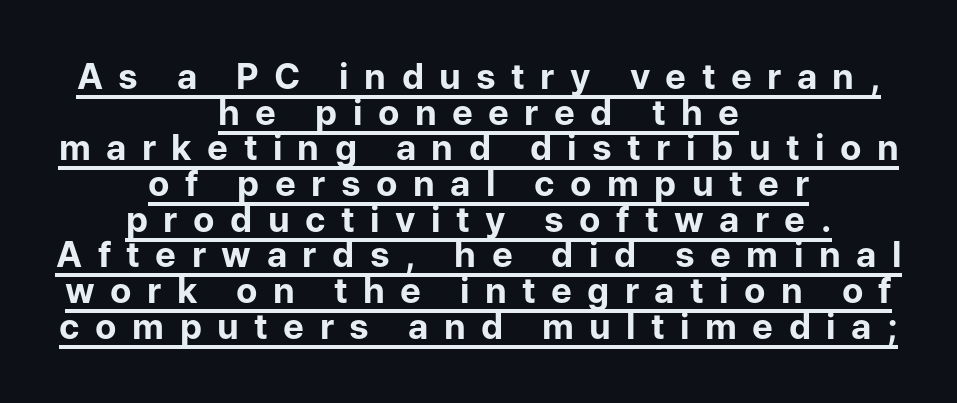
The image shows 35 px bold sans-serif type, upright; set centered, tight line spacing (1.02x), unusually wide letter spacing (+0.44 em), underlined; low stroke contrast and a medium x-height.
